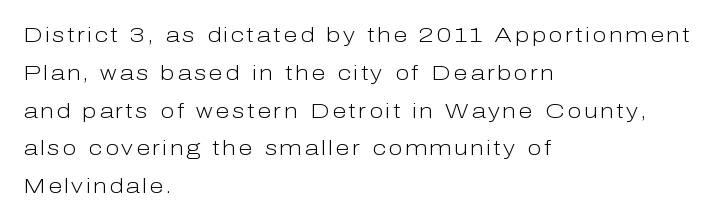
The lines are quadded left. Characters remain perfectly vertical along every line. No word sits above an underline. Nothing heavy about these letters — not bold at all.
